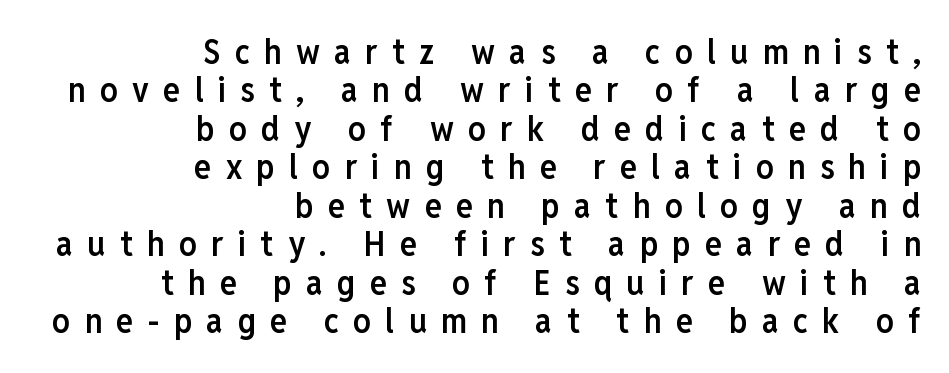
{"serif": "no", "italic": "no", "bold": "semi", "weight": "semibold", "width": "condensed", "stroke_contrast": "low", "x_height": "medium", "monospaced": "no", "underline": "no", "align": "right", "line_spacing": "tight", "line_spacing_ratio": 1.1, "letter_spacing": "wide", "letter_spacing_em": 0.41, "glyph_px": 35}
